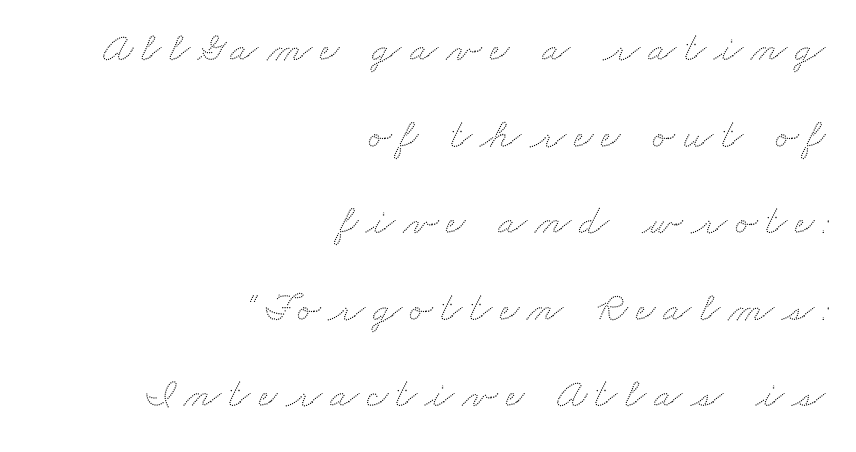
Q: Is the text underlined? A: No.
Q: How is the paragraph aligned? A: Right-aligned.
Q: Is the spacing between lines tight, normal or loose? A: Loose.
Q: Width (condensed, normal, or wide)? A: Wide.
Q: Stroke contrast? A: Low.
Q: x-height? A: Small.
Q: Monospaced? A: No.
